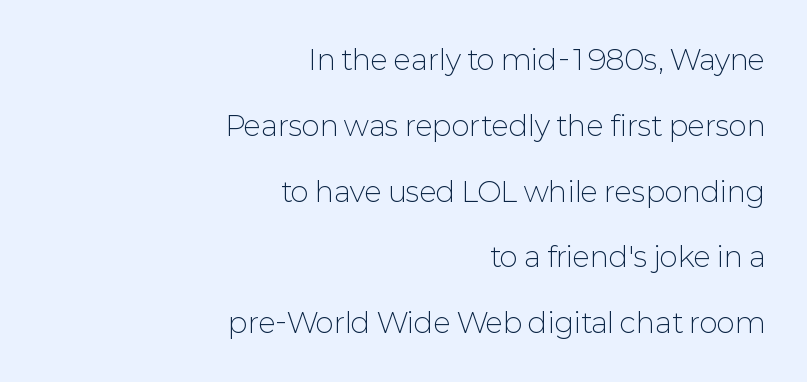
Summary of weight: not heavy and not bold. Descenders are the only things crossing below the line. Each line ends at the same right margin while the left side varies. How are the letters spaced? Ordinarily, with no added tracking. Note the varied advance widths — an 'i' is clearly narrower than an 'm'. Airy leading.
